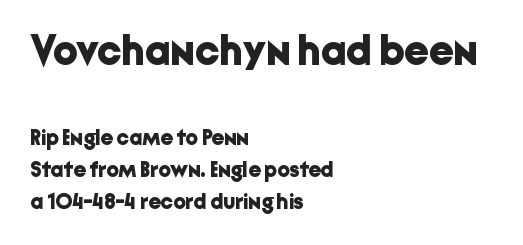
The image shows 43 px bold sans-serif type, upright; set left-aligned, normal line spacing (1.46x), normal letter spacing, not underlined; the first (top) block is 1.95x larger; low stroke contrast and a medium x-height.
